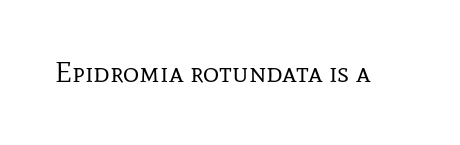
The image shows 28 px regular-weight serif type, upright; set normal letter spacing, not underlined; low stroke contrast and a medium x-height.
